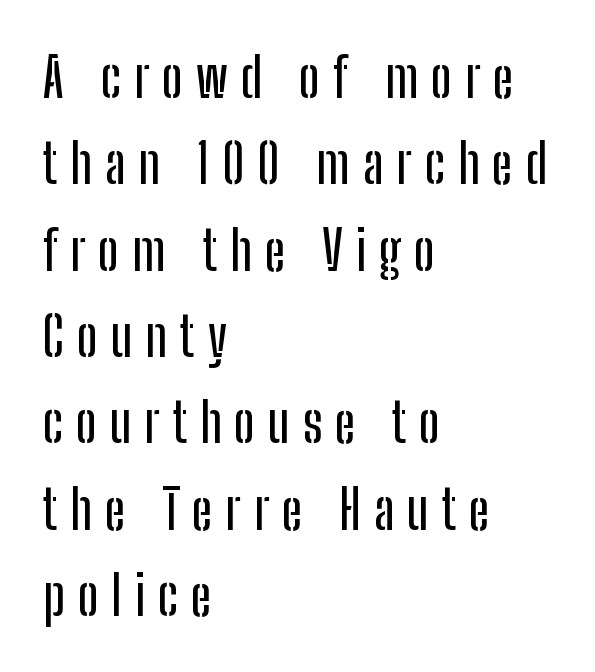
Q: Is the text italic (slanted)? A: No, it is upright.
Q: Is the typeface a serif or a sans-serif typeface? A: Sans-serif.
Q: Is the text underlined? A: No.
Q: How is the paragraph aligned? A: Left-aligned.
Q: Is the spacing between letters normal or unusually wide? A: Unusually wide.
Q: Is the spacing between lines tight, normal or loose? A: Normal.
Q: Width (condensed, normal, or wide)? A: Condensed.
Q: Stroke contrast? A: Low.
Q: x-height? A: Medium.
Q: Monospaced? A: No.
